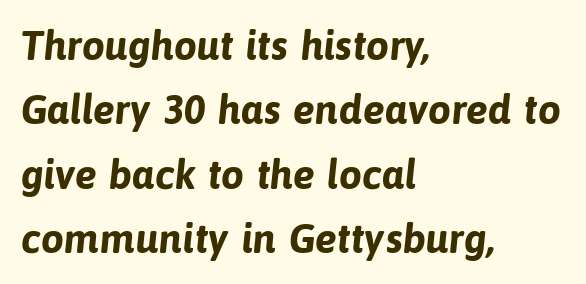
{"serif": "no", "bold": "yes", "weight": "bold", "width": "normal", "stroke_contrast": "low", "x_height": "medium", "monospaced": "no", "underline": "no", "align": "left", "line_spacing": "normal", "line_spacing_ratio": 1.57, "letter_spacing": "normal", "letter_spacing_em": 0.0, "glyph_px": 41}
